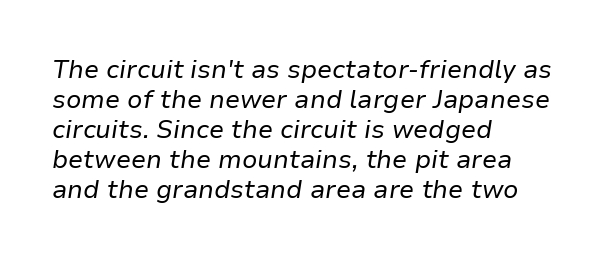
{"italic": "yes", "lean": "right", "slant_degrees": 9, "bold": "no", "underline": "no", "align": "left", "line_spacing_ratio": 1.2, "letter_spacing": "normal", "letter_spacing_em": 0.0, "glyph_px": 25}
